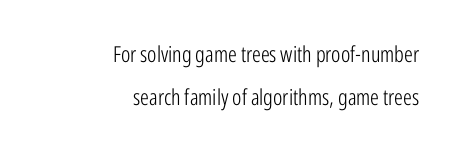
The image shows 22 px text type, upright; set right-aligned, loose line spacing (1.94x), normal letter spacing, not underlined.
